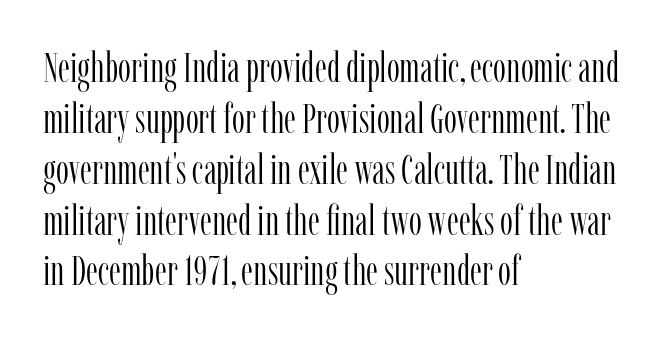
Q: Is the text bold? A: No.
Q: Is the text italic (slanted)? A: No, it is upright.
Q: Is the typeface a serif or a sans-serif typeface? A: Serif.
Q: Is the text underlined? A: No.
Q: How is the paragraph aligned? A: Left-aligned.
Q: Is the spacing between letters normal or unusually wide? A: Normal.
Q: Width (condensed, normal, or wide)? A: Condensed.
Q: Stroke contrast? A: Low.
Q: x-height? A: Medium.
Q: Monospaced? A: No.
